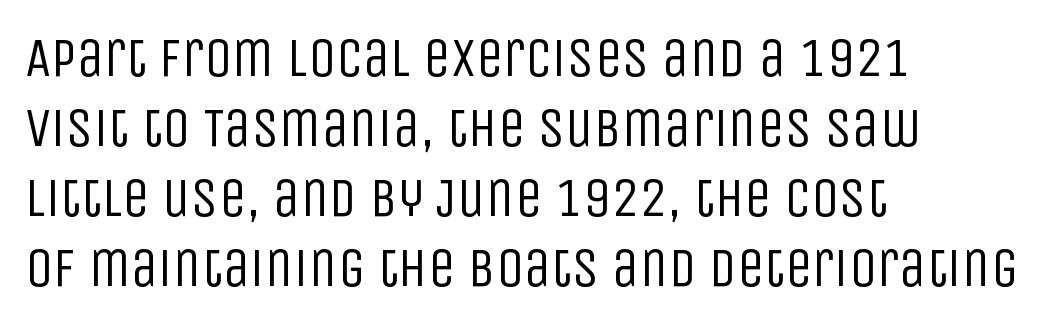
Think of a printed novel: that variable character pitch is what you see here. A roman cut, with each character standing at attention. Unlike a traditional serif, this face leaves its strokes unadorned. Horizontal alignment here is leftward, the default for most running prose. Heaviness? Minimal to ordinary, like unemphasized prose. The baseline area is clear.
